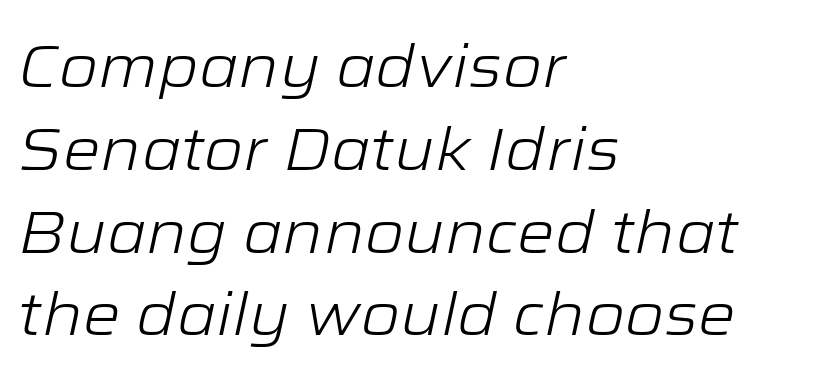
The image shows 60 px light, wide type, italic (leaning right); set left-aligned, normal line spacing (1.38x), normal letter spacing, not underlined; low stroke contrast and a medium x-height.
